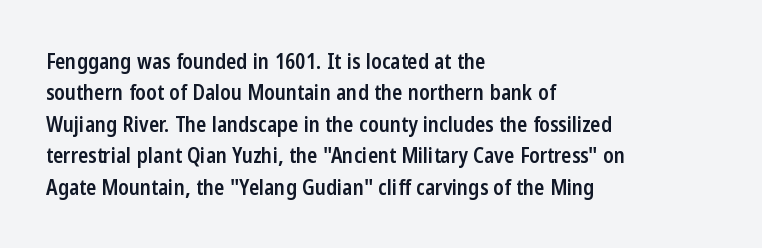
The glyphs have the mass of a demibold cut, below bold. The compositor pushed each line to the left boundary. The passage shown is not underscored anywhere. Caption: standard tracking, unaltered. Reading down the column, the eye jumps a familiar distance to each next line. The axis of the letterforms is exactly vertical.
